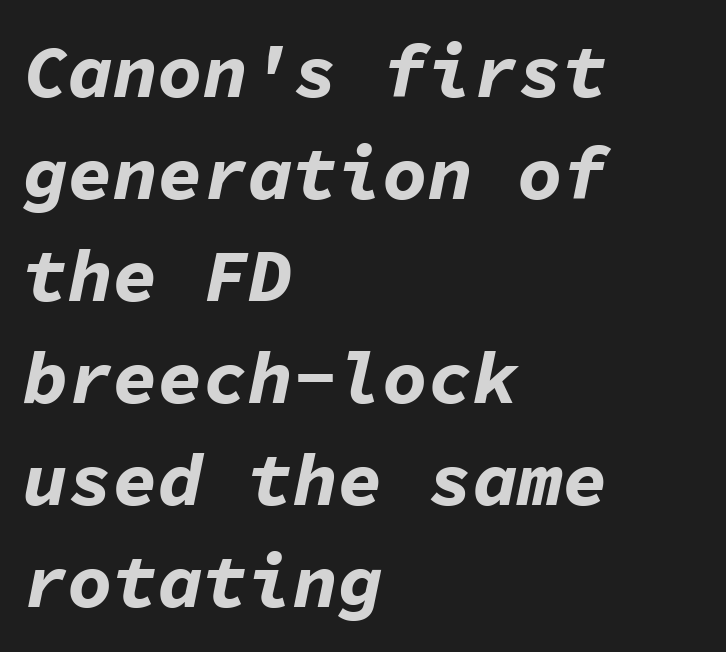
Descenders hang freely into open space. A normal amount of white space separates one row of letters from the next. Notice how thick the strokes are: this is what a full bold looks like. Think of a typewriter: that constant character pitch is what you see here.
